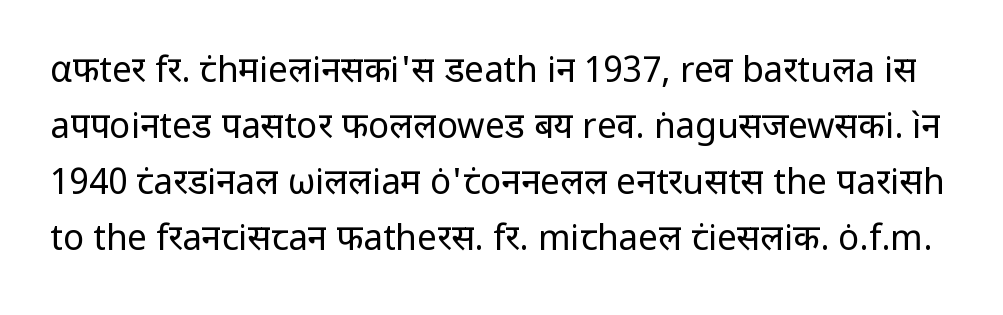
The image shows 35 px regular-weight sans-serif type, upright; set normal line spacing (1.6x), normal letter spacing, not underlined; low stroke contrast and a medium x-height.
